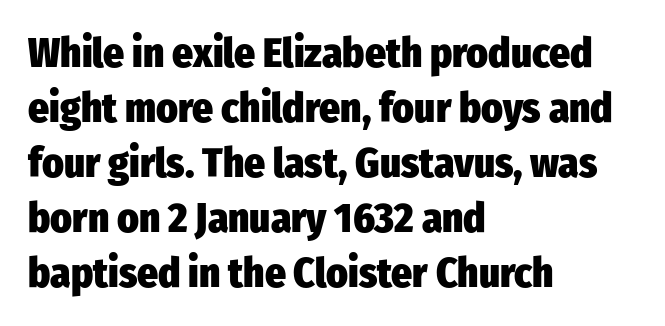
Words float on clear page, feet unadorned. This sample has the flowing, uneven cadence of proportional lettering. Regarding leading, the lines here are spaced in the standard way. The lines are quadded left.
